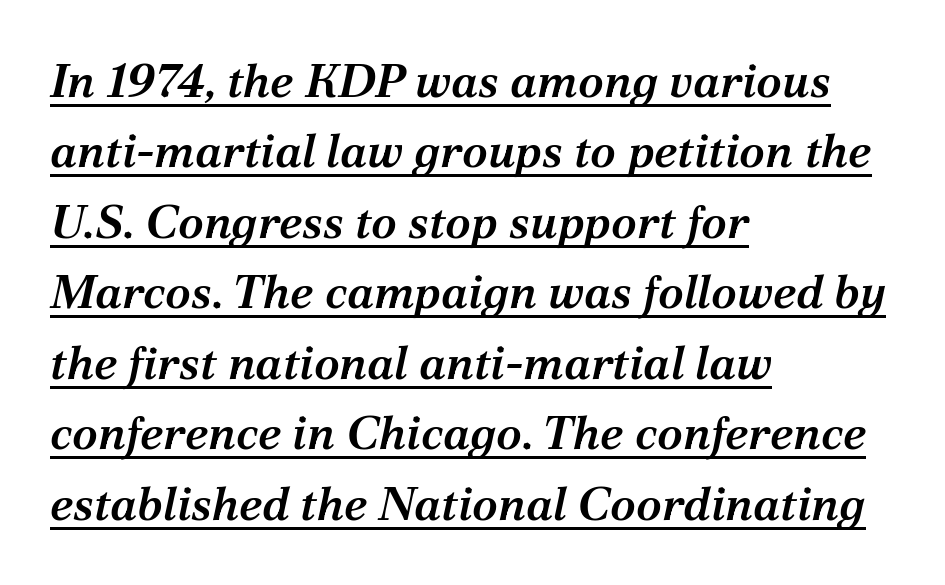
What stands out about the letter spacing? Nothing — it is the standard amount. Evenly set lines give the paragraph a standard silhouette. The letters are slanted; this is an italic face. Does the weight exceed regular? Yes, but only to semibold. The face used here is proportionally spaced, like ordinary book or web type.
